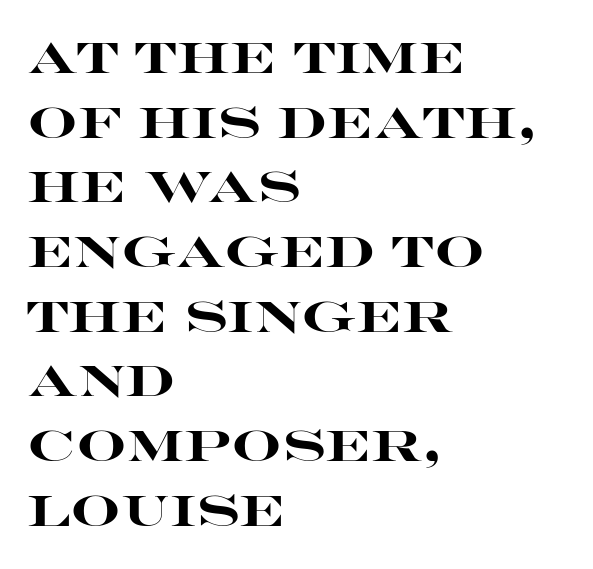
Q: Is the text bold? A: Yes.
Q: Is the text italic (slanted)? A: No, it is upright.
Q: Is the typeface a serif or a sans-serif typeface? A: Serif.
Q: Is the text underlined? A: No.
Q: How is the paragraph aligned? A: Left-aligned.
Q: Is the spacing between letters normal or unusually wide? A: Normal.
Q: Is the spacing between lines tight, normal or loose? A: Normal.
Q: Width (condensed, normal, or wide)? A: Wide.
Q: Stroke contrast? A: High.
Q: x-height? A: Large.
Q: Monospaced? A: No.
